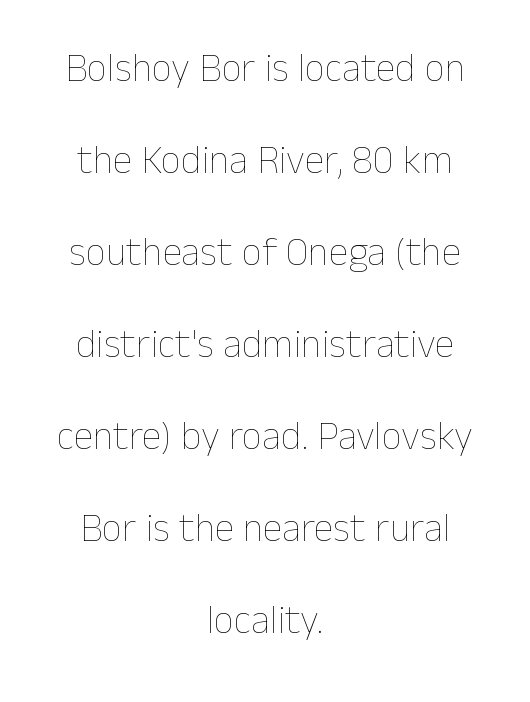
Each row of text sits above clean, open space. Line starts and ends both wander, symmetrically. When letters stand straight like this, we call the style roman or upright. Heaviness? Minimal to ordinary, like unemphasized prose. Between one letter and the next there's only the usual sliver of space. Does the leading feel generous? Absolutely, it's lavish.
